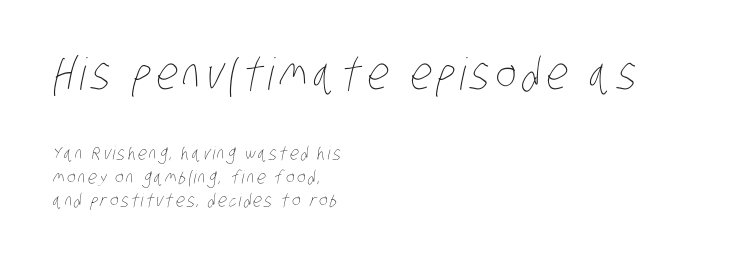
Q: Is the text bold? A: No.
Q: Is the text underlined? A: No.
Q: How is the paragraph aligned? A: Left-aligned.
Q: Is the spacing between lines tight, normal or loose? A: Normal.
Q: Which block of text is set in a larger size, the first (top) or the second (bottom)? A: The first (top) one.
Q: Width (condensed, normal, or wide)? A: Condensed.
Q: Stroke contrast? A: Low.
Q: x-height? A: Large.
Q: Monospaced? A: No.
